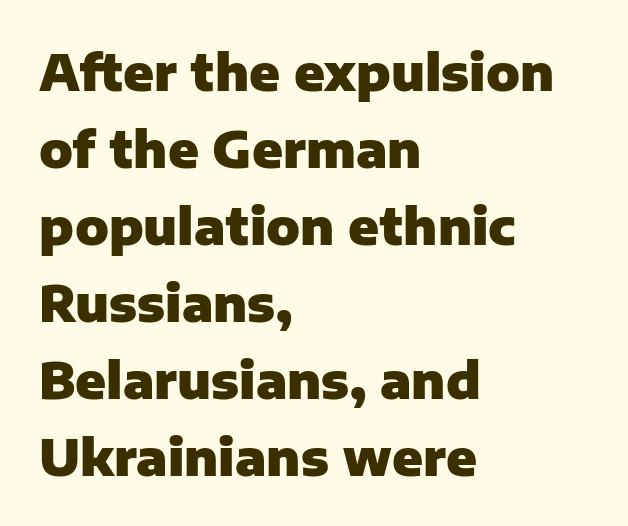
The image shows 50 px heavy sans-serif type, upright; set left-aligned, normal line spacing (1.54x), normal letter spacing, not underlined; low stroke contrast and a medium x-height.
